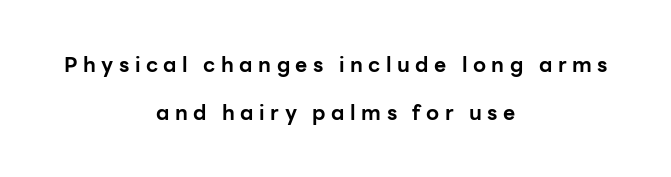
Q: Is the text bold? A: Yes.
Q: Is the text italic (slanted)? A: No, it is upright.
Q: Is the text underlined? A: No.
Q: How is the paragraph aligned? A: Centered.
Q: Is the spacing between letters normal or unusually wide? A: Unusually wide.
Q: Is the spacing between lines tight, normal or loose? A: Loose.
